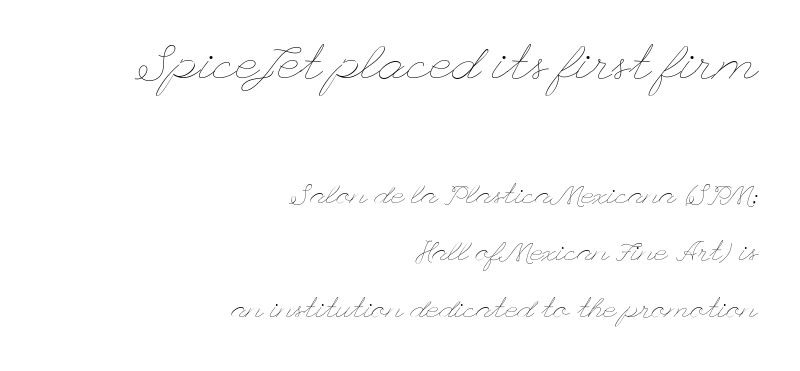
Q: Is the text bold? A: No.
Q: Is the text italic (slanted)? A: Yes.
Q: Is the text underlined? A: No.
Q: How is the paragraph aligned? A: Right-aligned.
Q: Is the spacing between letters normal or unusually wide? A: Normal.
Q: Is the spacing between lines tight, normal or loose? A: Loose.
Q: Which block of text is set in a larger size, the first (top) or the second (bottom)? A: The first (top) one.
Q: Width (condensed, normal, or wide)? A: Wide.
Q: Stroke contrast? A: Low.
Q: x-height? A: Small.
